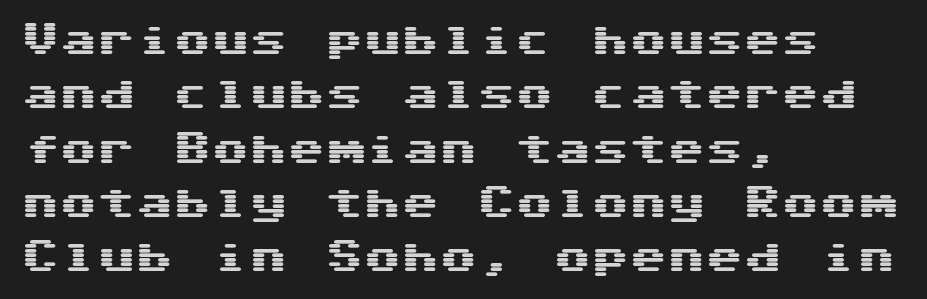
The image shows 38 px wide sans-serif type, upright; set left-aligned, normal line spacing (1.43x), normal letter spacing, not underlined; medium stroke contrast and a medium x-height.
